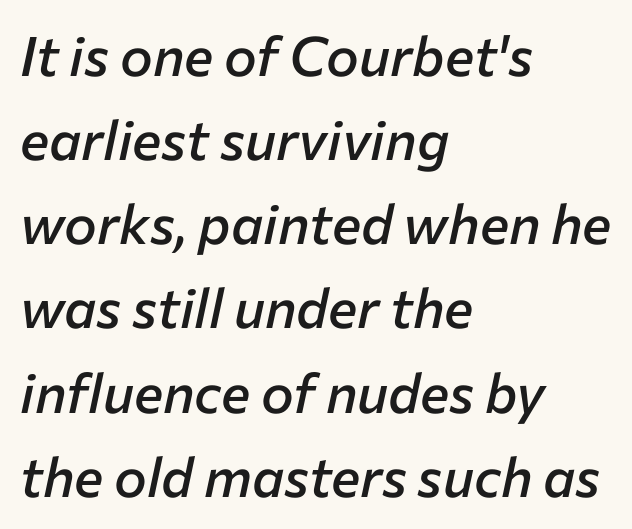
Q: Is the text bold? A: Semi-bold.
Q: Is the text italic (slanted)? A: Yes, it leans right by about 12 degrees.
Q: Is the text underlined? A: No.
Q: How is the paragraph aligned? A: Left-aligned.
Q: Is the spacing between letters normal or unusually wide? A: Normal.
Q: Is the spacing between lines tight, normal or loose? A: Normal.
Q: Width (condensed, normal, or wide)? A: Normal.
Q: Stroke contrast? A: Low.
Q: x-height? A: Medium.
Q: Monospaced? A: No.
